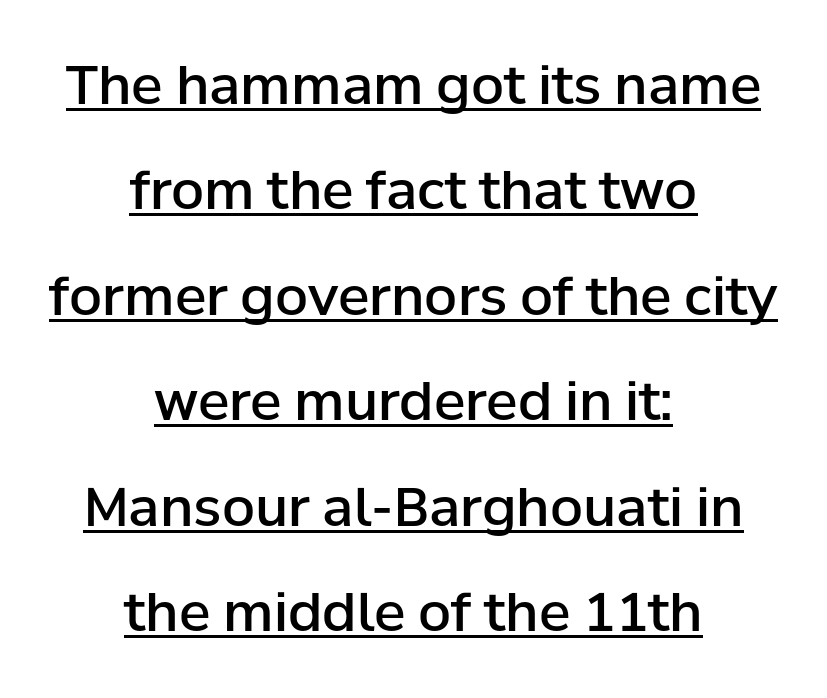
The image shows 53 px semibold sans-serif type, upright; set centered, loose line spacing (1.99x), normal letter spacing, underlined; low stroke contrast and a medium x-height.
